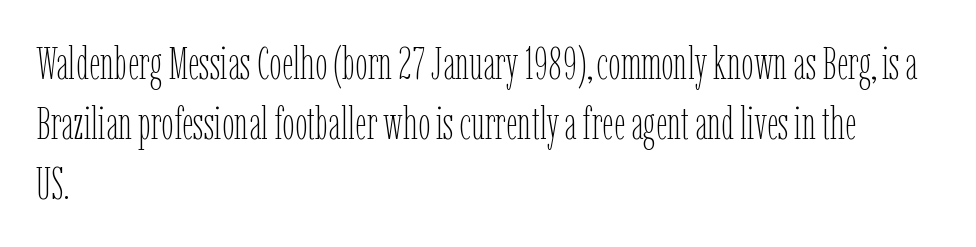
Q: Is the text bold? A: No.
Q: Is the text italic (slanted)? A: No, it is upright.
Q: Is the text underlined? A: No.
Q: How is the paragraph aligned? A: Left-aligned.
Q: Is the spacing between letters normal or unusually wide? A: Normal.
Q: Is the spacing between lines tight, normal or loose? A: Normal.
Q: Width (condensed, normal, or wide)? A: Condensed.
Q: Stroke contrast? A: Low.
Q: x-height? A: Medium.
Q: Monospaced? A: No.
